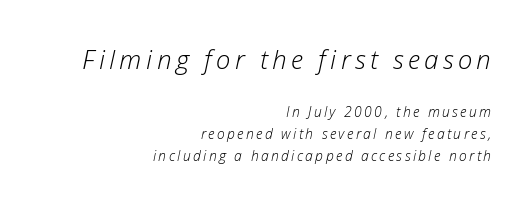
{"italic": "yes", "lean": "right", "slant_degrees": 12, "bold": "no", "underline": "no", "align": "right", "line_spacing": "normal", "line_spacing_ratio": 1.56, "larger_block": "first", "size_ratio": 1.86, "glyph_px": 26}
